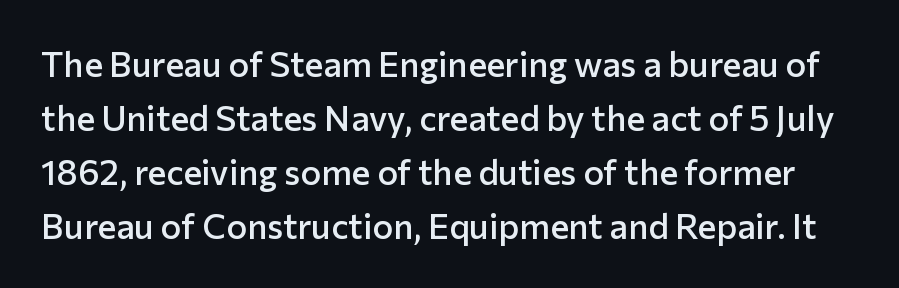
The image shows 35 px semibold sans-serif type, upright; set normal line spacing (1.54x), normal letter spacing, not underlined; low stroke contrast and a medium x-height.
